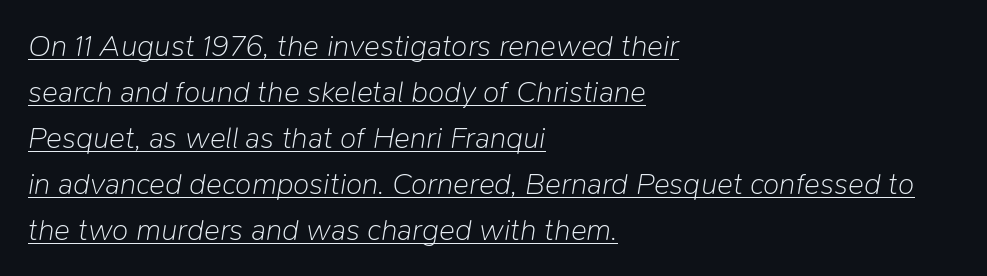
{"italic": "yes", "lean": "right", "slant_degrees": 9, "bold": "no", "weight": "light", "width": "normal", "stroke_contrast": "low", "x_height": "medium", "monospaced": "no", "underline": "yes", "align": "left", "line_spacing": "normal", "line_spacing_ratio": 1.53, "letter_spacing": "normal", "letter_spacing_em": 0.0, "glyph_px": 30}
